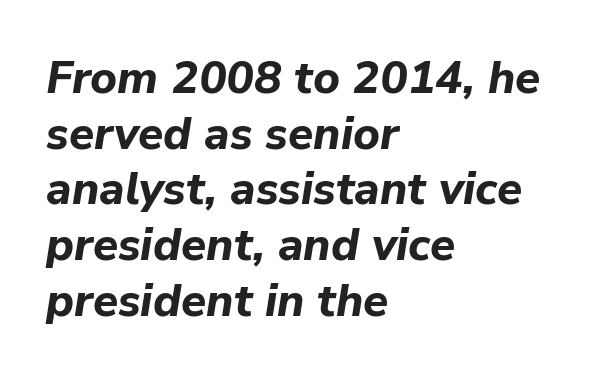
{"italic": "yes", "lean": "right", "slant_degrees": 9, "bold": "yes", "weight": "bold", "width": "normal", "stroke_contrast": "low", "x_height": "medium", "monospaced": "no", "underline": "no", "align": "left", "line_spacing_ratio": 1.21, "letter_spacing": "normal", "letter_spacing_em": 0.0, "glyph_px": 46}
